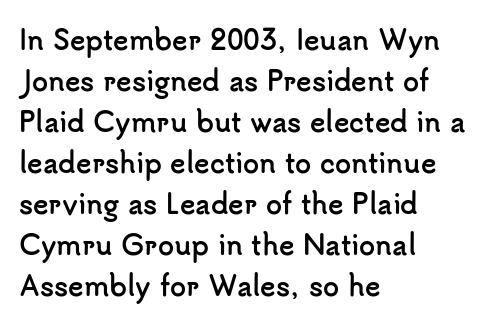
Q: Is the text bold? A: Yes.
Q: Is the text italic (slanted)? A: No, it is upright.
Q: Is the text underlined? A: No.
Q: How is the paragraph aligned? A: Left-aligned.
Q: Is the spacing between letters normal or unusually wide? A: Normal.
Q: Is the spacing between lines tight, normal or loose? A: Normal.
